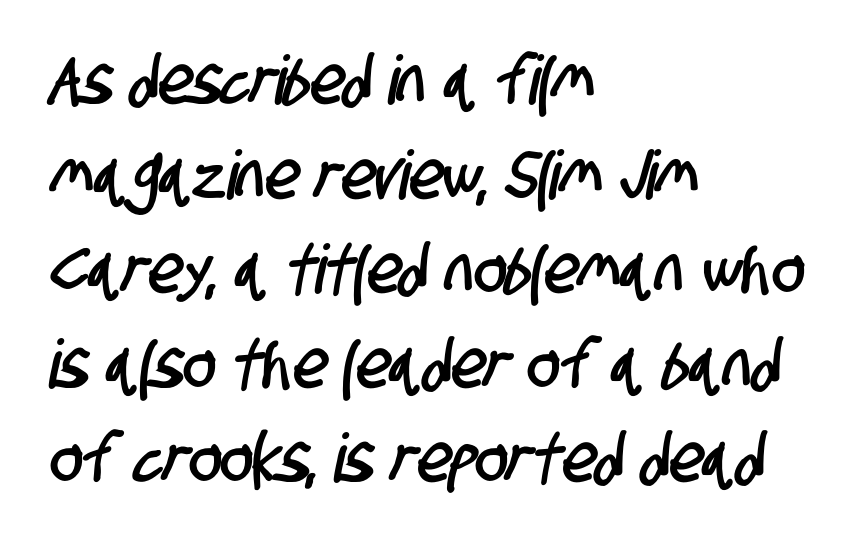
A typesetter would call this proportional, since set widths differ per character. Horizontally, the lines are justified to the leading edge only. Each new line begins a customary step beneath the previous one. A typesetter would label this face a sans. Plain, unruled lines of type.
